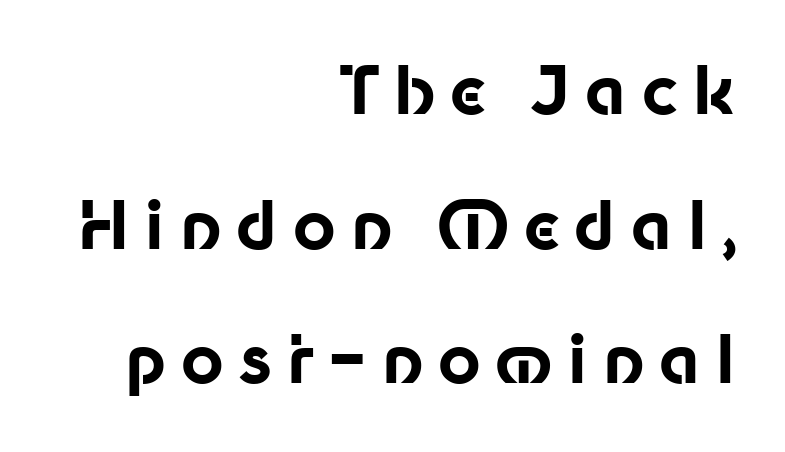
Check the space under the baseline: it is left empty. Is there any slant? The stems are plumb. Characters follow at a spacing far wider than the type designer built in. Check where the strokes stop: nothing finishes them off — pure sans. Summary of vertical rhythm: relaxed, with wide interline spacing. Its strokes are broad and dark, the hallmark of bold type.
